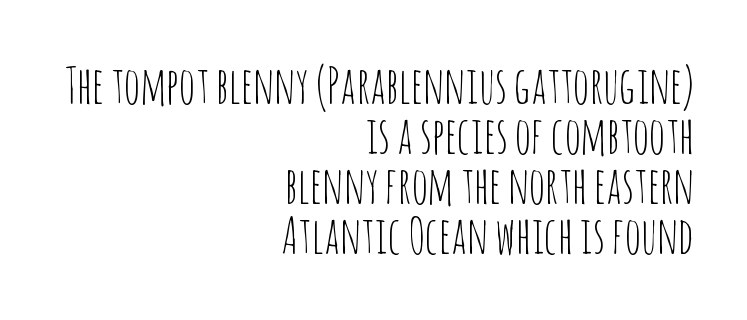
Q: Is the text bold? A: No.
Q: Is the text italic (slanted)? A: No, it is upright.
Q: Is the typeface a serif or a sans-serif typeface? A: Sans-serif.
Q: Is the text underlined? A: No.
Q: How is the paragraph aligned? A: Right-aligned.
Q: Is the spacing between letters normal or unusually wide? A: Normal.
Q: Is the spacing between lines tight, normal or loose? A: Tight.
Q: Width (condensed, normal, or wide)? A: Condensed.
Q: Stroke contrast? A: Low.
Q: x-height? A: Large.
Q: Monospaced? A: No.
